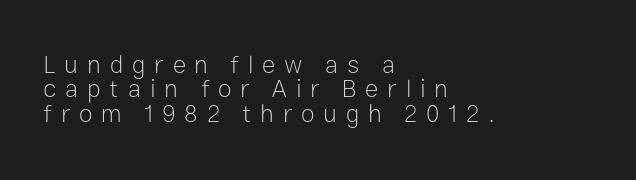
Q: Is the text bold? A: No.
Q: Is the text italic (slanted)? A: No, it is upright.
Q: Is the text underlined? A: No.
Q: How is the paragraph aligned? A: Left-aligned.
Q: Is the spacing between letters normal or unusually wide? A: Unusually wide.
Q: Is the spacing between lines tight, normal or loose? A: Tight.
